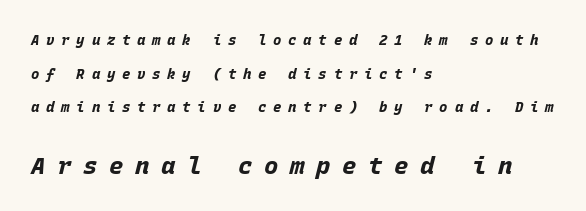
This rendering features lettering with no underline. Each word looks stretched out because of the extra space between its letters. Characters are canted at an angle relative to the baseline's perpendicular. Small over large — that's the arrangement of the two blocks here.
